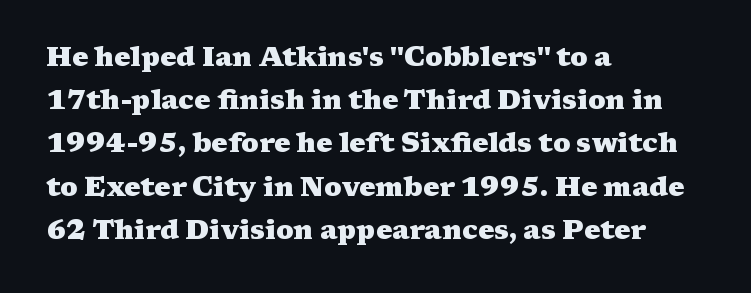
Q: Is the text bold? A: Yes.
Q: Is the text italic (slanted)? A: No, it is upright.
Q: Is the text underlined? A: No.
Q: How is the paragraph aligned? A: Left-aligned.
Q: Is the spacing between letters normal or unusually wide? A: Normal.
Q: Is the spacing between lines tight, normal or loose? A: Normal.
